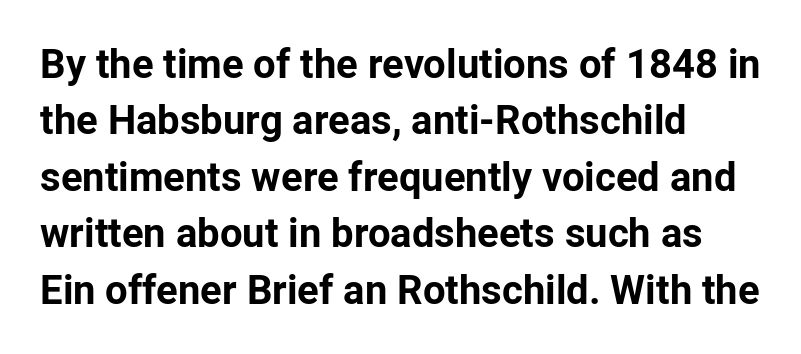
The image shows 40 px bold sans-serif type, upright; set left-aligned, normal line spacing (1.41x), normal letter spacing, not underlined; low stroke contrast and a medium x-height.
